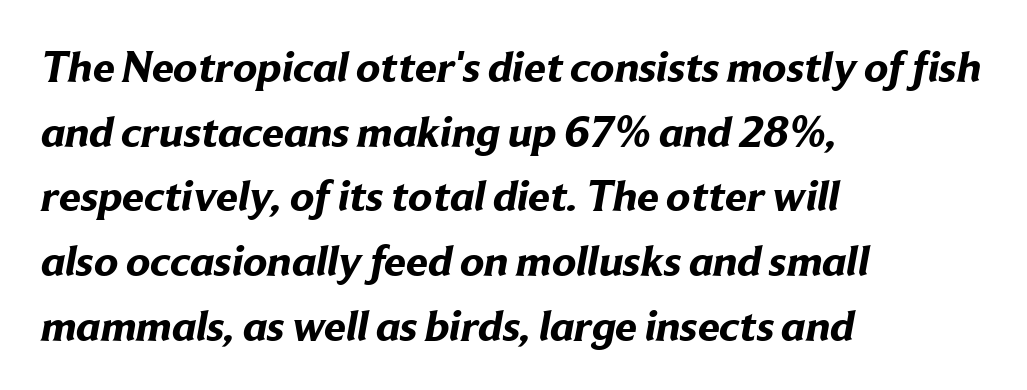
Any mark beneath the type? The region is blank. Summary of weight: heavy, a full bold. The rendering uses natural spacing where letterforms have individual widths. Does the copy run flush right? No — it runs flush left. Letter spacing: default. The rendering uses a moderate line-height, typical for paragraphs.
